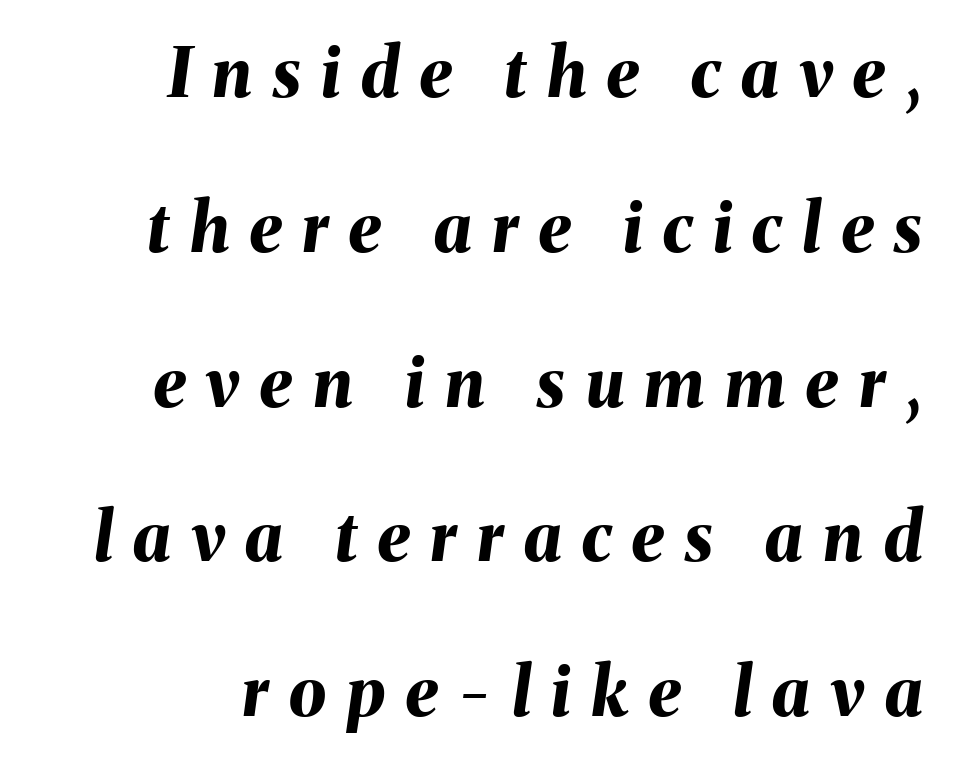
The image shows 67 px bold type, italic (leaning right); set right-aligned, loose line spacing (2.31x), unusually wide letter spacing (+0.31 em), not underlined; medium stroke contrast and a medium x-height.
